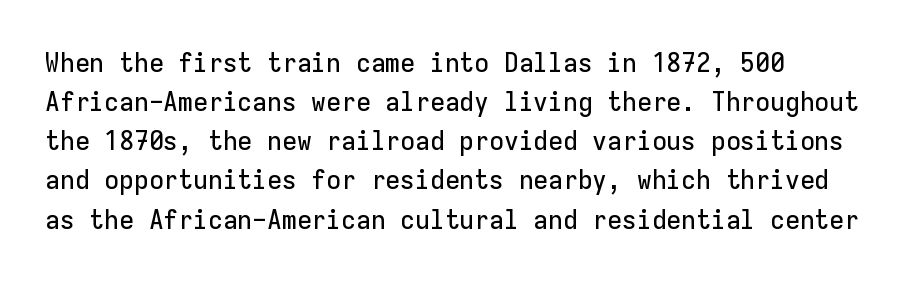
The image shows 27 px text type, upright; set left-aligned, normal line spacing (1.45x), normal letter spacing, not underlined.
